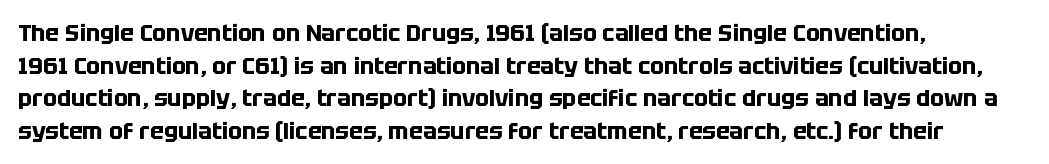
{"italic": "no", "bold": "yes", "underline": "no", "align": "left", "line_spacing": "normal", "line_spacing_ratio": 1.42, "letter_spacing": "normal", "letter_spacing_em": 0.0, "glyph_px": 23}
